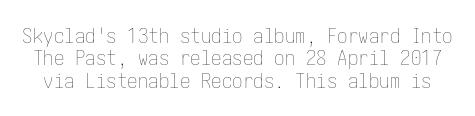
{"italic": "no", "bold": "no", "underline": "no", "line_spacing": "tight", "line_spacing_ratio": 1.07, "letter_spacing": "normal", "letter_spacing_em": 0.0, "glyph_px": 21}
